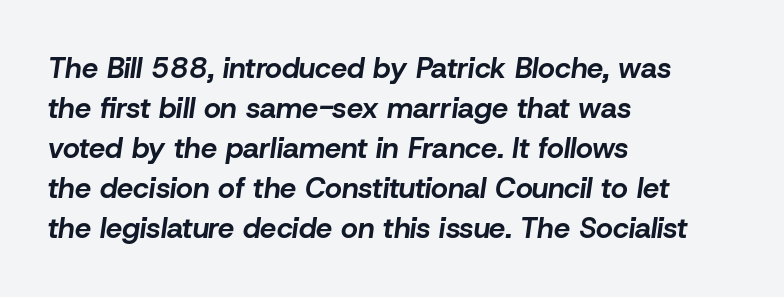
Q: Is the text bold? A: Yes.
Q: Is the text italic (slanted)? A: Yes, it leans right by about 8 degrees.
Q: Is the text underlined? A: No.
Q: How is the paragraph aligned? A: Left-aligned.
Q: Is the spacing between letters normal or unusually wide? A: Normal.
Q: Is the spacing between lines tight, normal or loose? A: Normal.
Q: Width (condensed, normal, or wide)? A: Normal.
Q: Stroke contrast? A: Low.
Q: x-height? A: Medium.
Q: Monospaced? A: No.
